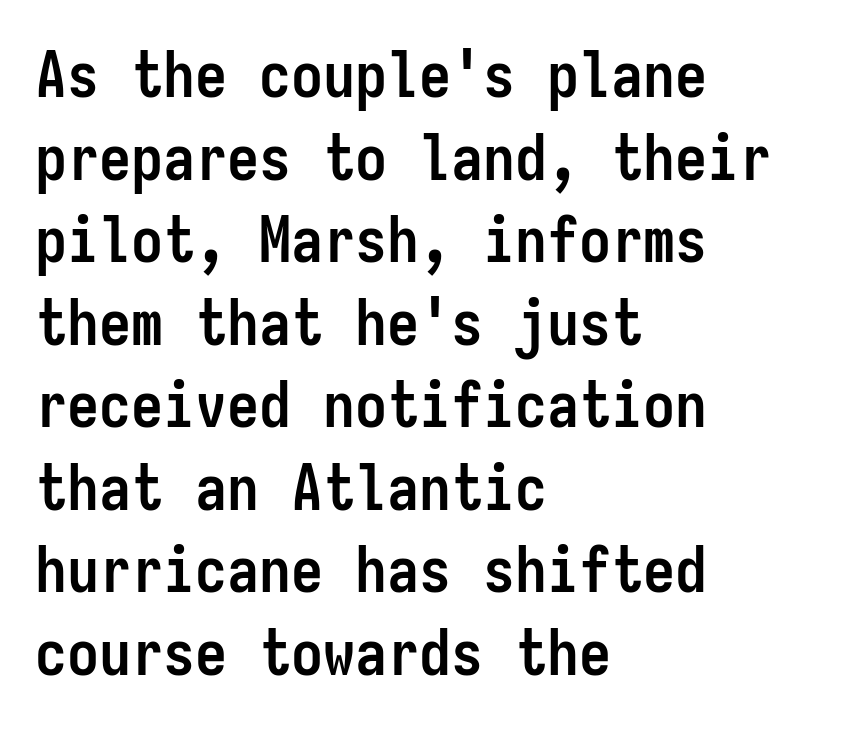
The image shows 64 px semibold, condensed sans-serif type, upright, monospaced; set left-aligned, normal line spacing (1.29x), normal letter spacing, not underlined; low stroke contrast and a medium x-height.
